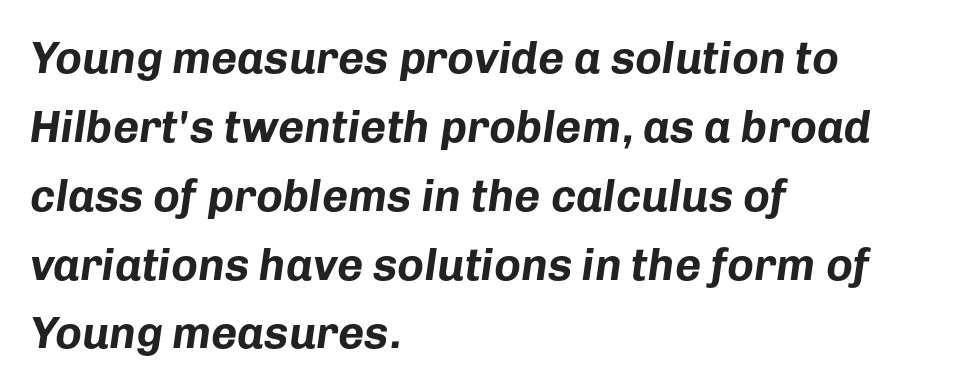
{"italic": "yes", "lean": "right", "slant_degrees": 8, "bold": "yes", "weight": "bold", "width": "normal", "stroke_contrast": "low", "x_height": "medium", "monospaced": "no", "underline": "no", "align": "left", "line_spacing": "normal", "line_spacing_ratio": 1.53, "letter_spacing": "normal", "letter_spacing_em": 0.0, "glyph_px": 45}
